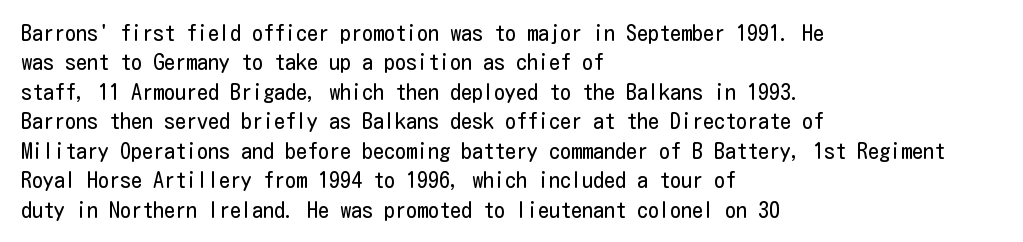
Q: Is the text bold? A: No.
Q: Is the text italic (slanted)? A: No, it is upright.
Q: Is the text underlined? A: No.
Q: How is the paragraph aligned? A: Left-aligned.
Q: Is the spacing between letters normal or unusually wide? A: Normal.
Q: Is the spacing between lines tight, normal or loose? A: Normal.
